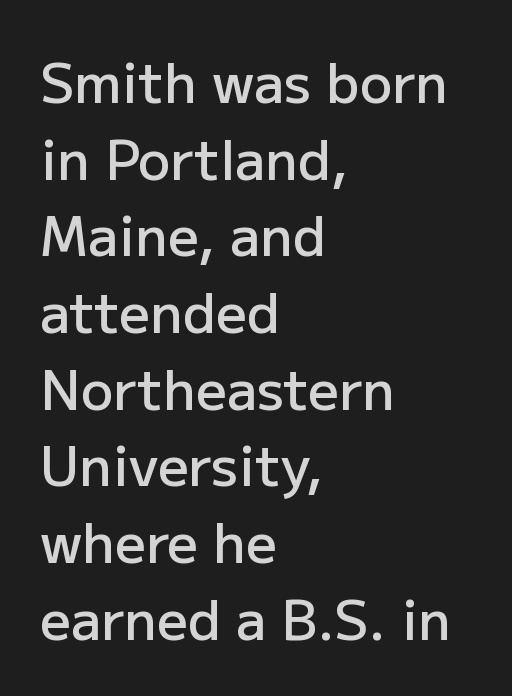
{"serif": "no", "italic": "no", "bold": "semi", "weight": "semibold", "width": "normal", "stroke_contrast": "low", "x_height": "medium", "monospaced": "no", "underline": "no", "align": "left", "line_spacing": "normal", "line_spacing_ratio": 1.42, "letter_spacing": "normal", "letter_spacing_em": 0.0, "glyph_px": 54}
